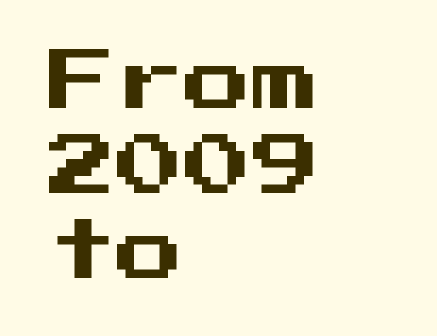
All the whitespace from short lines collects on the right. Plain, unruled lines of type. Is there any slant? The stems are plumb. The designer went with a sans here, leaving each stem footless.
